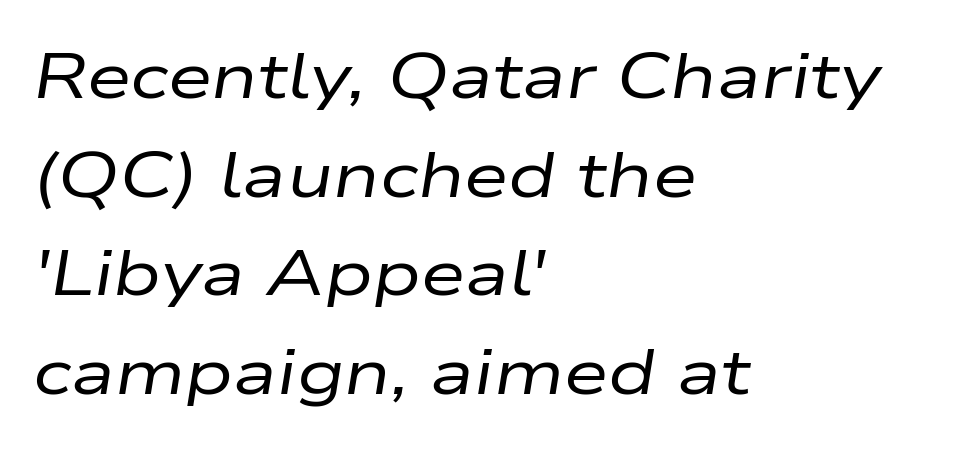
The letters advance in unequal steps, a hallmark of proportional type. Nobody drew a line under any word here. The face used here has a pronounced slope to its letters. The horizontal fit of the characters is conventional and even. Every row of glyphs begins at an identical x-position on the left.
